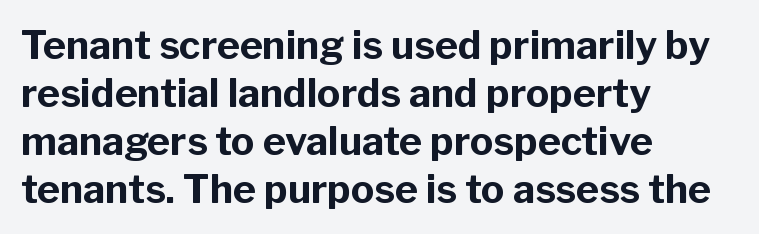
{"serif": "no", "italic": "no", "bold": "yes", "weight": "bold", "width": "normal", "stroke_contrast": "low", "x_height": "medium", "monospaced": "no", "underline": "no", "align": "left", "line_spacing_ratio": 1.23, "letter_spacing": "normal", "letter_spacing_em": 0.0, "glyph_px": 39}
